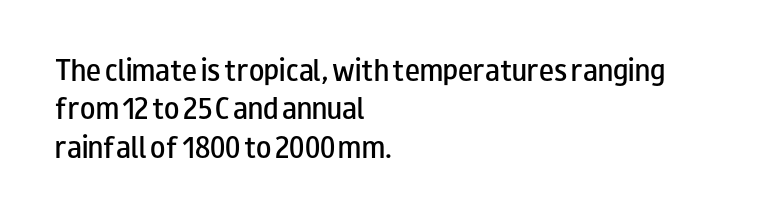
The image shows 25 px text type, upright; set left-aligned, normal line spacing (1.54x), normal letter spacing, not underlined.
